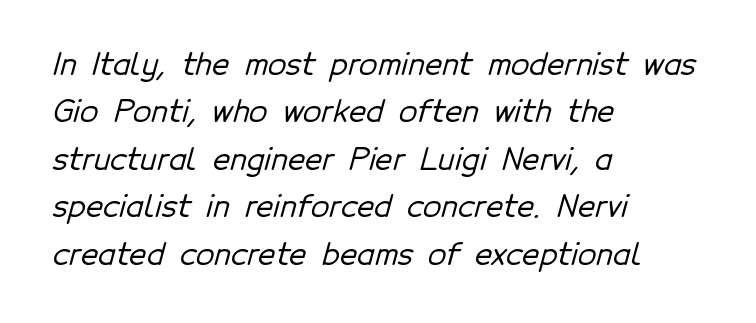
The image shows 30 px sans-serif type; set left-aligned, normal line spacing (1.58x), normal letter spacing, not underlined; low stroke contrast and a medium x-height.
